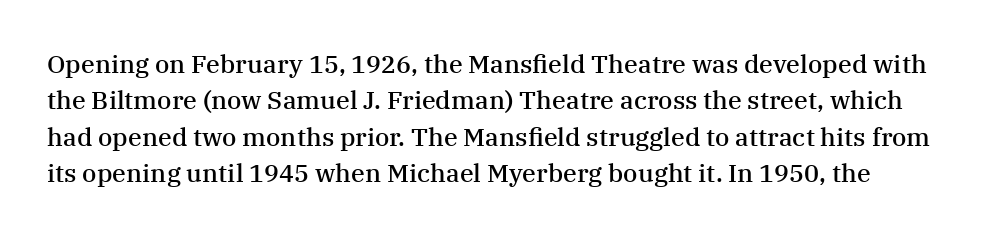
Leading: standard. It's the straight-up-and-down kind of type. How are the letters spaced? Ordinarily, with no added tracking. The strokes are fattened partway — semibold, not bold. Only glyphs here, with clear space below each row.
